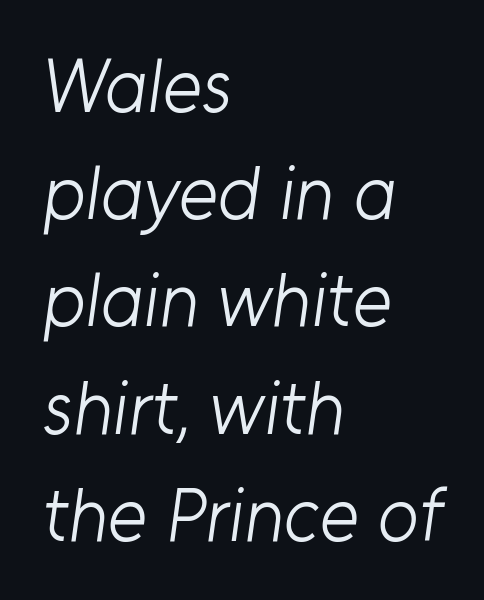
The zone under the glyphs is completely vacant. You could call the tracking neutral — neither tight nor loose. A typesetter would call this proportional, since set widths differ per character. Layout note: lines flush left. Regarding leading, the lines here are spaced in the standard way. This sample uses a sans-serif face.
